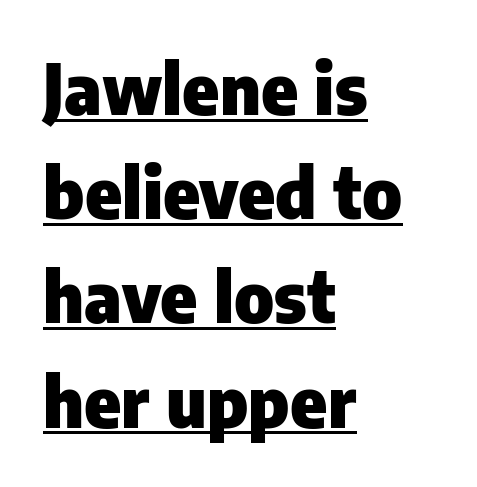
{"serif": "no", "italic": "no", "bold": "yes", "weight": "heavy", "width": "normal", "stroke_contrast": "low", "x_height": "medium", "monospaced": "no", "underline": "yes", "align": "left", "line_spacing": "normal", "line_spacing_ratio": 1.51, "letter_spacing": "normal", "letter_spacing_em": 0.0, "glyph_px": 69}
